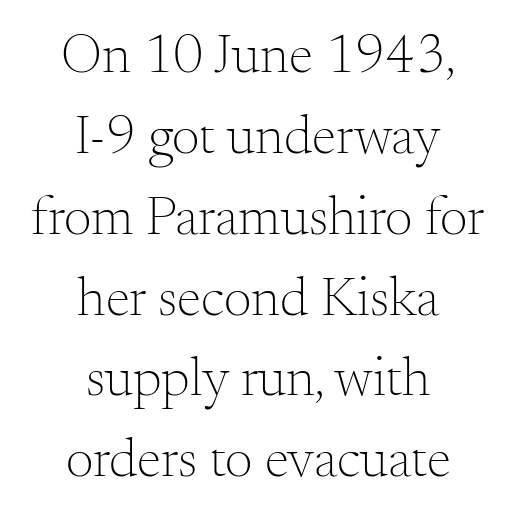
A quiet, ordinary-to-light weight characterises the typeface. Regarding serifs, this sample has them. No extra tracking has been applied to these lines. The lines in this sample share a center point and differ in where they start and stop.
